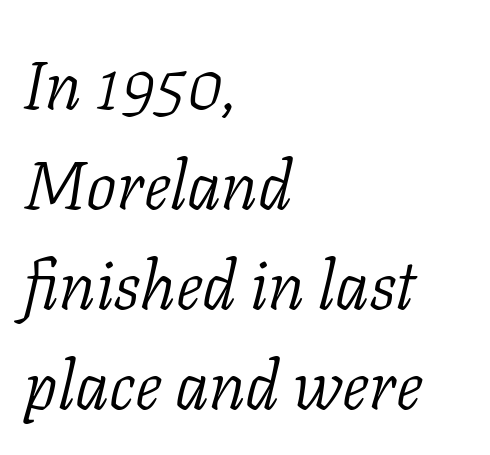
{"serif": "yes", "italic": "yes", "lean": "right", "slant_degrees": 11, "bold": "no", "weight": "light", "width": "normal", "stroke_contrast": "low", "x_height": "medium", "monospaced": "no", "underline": "no", "align": "left", "line_spacing": "normal", "line_spacing_ratio": 1.47, "letter_spacing": "normal", "letter_spacing_em": 0.0, "glyph_px": 68}
